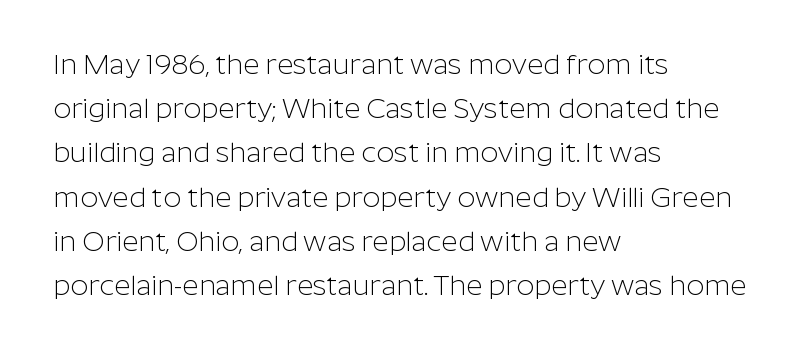
You can tell from the bare stems that sans-serif type was used. Ascenders rise straight up at ninety degrees. Underline: absent. Compared with typical body copy, the letter spacing here is the same. Vertical stems look standard width or narrower in stroke.
